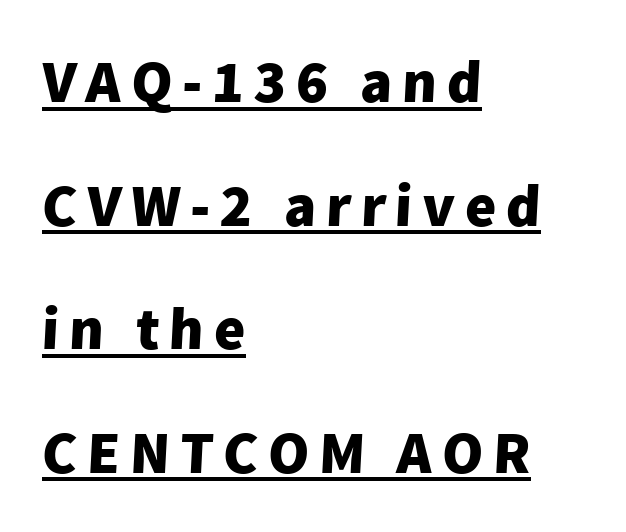
This is heavy type, rendered in bold. Character widths vary here, with narrow letters taking less room than wide ones. Each line of the rendering has a horizontal stroke beneath the glyphs. Check where the strokes stop: nothing finishes them off — pure sans. Summary of vertical rhythm: relaxed, with wide interline spacing. Layout note: lines flush left.
